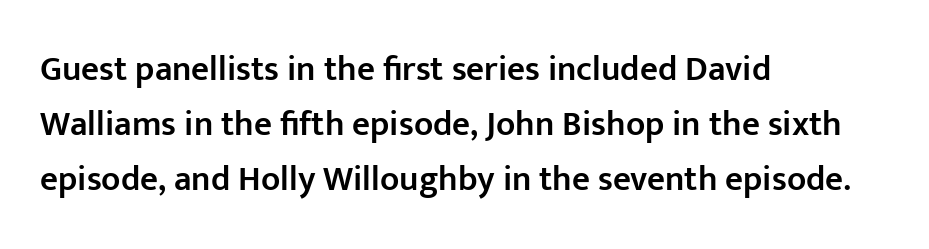
The image shows 35 px semibold sans-serif type, upright; set left-aligned, normal line spacing (1.57x), normal letter spacing, not underlined; low stroke contrast and a medium x-height.
